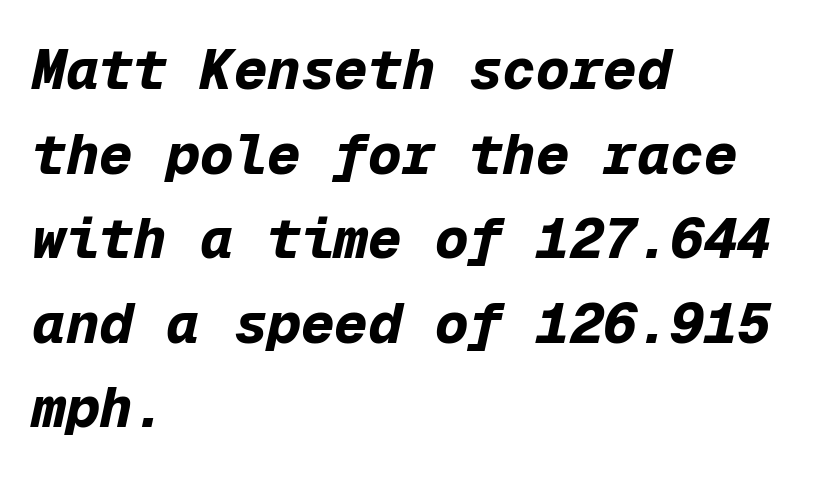
{"italic": "yes", "lean": "right", "slant_degrees": 12, "bold": "yes", "weight": "bold", "width": "normal", "stroke_contrast": "low", "x_height": "medium", "monospaced": "yes", "underline": "no", "align": "left", "line_spacing": "normal", "line_spacing_ratio": 1.51, "letter_spacing": "normal", "letter_spacing_em": 0.0, "glyph_px": 56}
